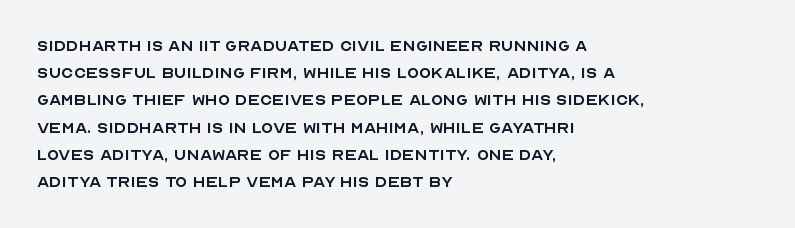
The image shows 20 px text type, upright; set left-aligned, normal line spacing (1.36x), normal letter spacing, not underlined.
